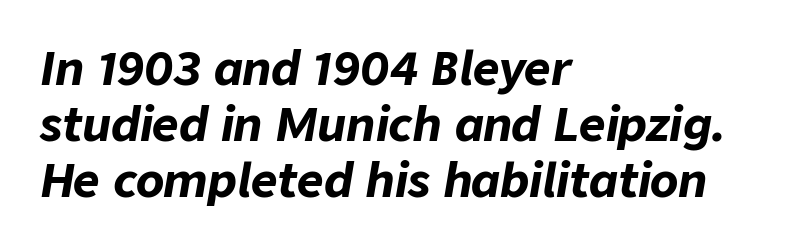
Leftover space on each line is placed entirely after the last word. Glance below the letters and you will spot only blank space. Character widths vary here, with narrow letters taking less room than wide ones. You can tell it's italic because the verticals aren't actually vertical. Observe the ordinary spacing: letters are neighbours, not strangers. What weight is shown? A full bold with thick strokes.
